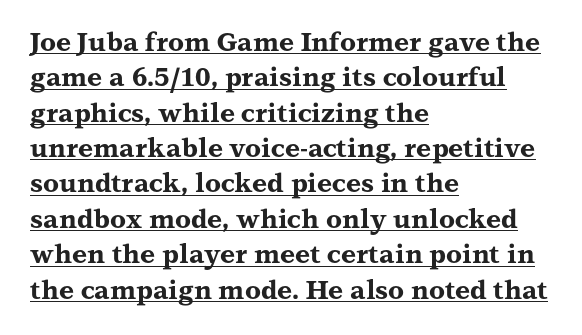
The passage shown has conventional tracking throughout. Which margin do the lines hug? The left one — the right edge is uneven. Style check: upright. The rows are spaced the way most documents space them. Look at the stroke-to-counter ratio: heavy, a bold.
